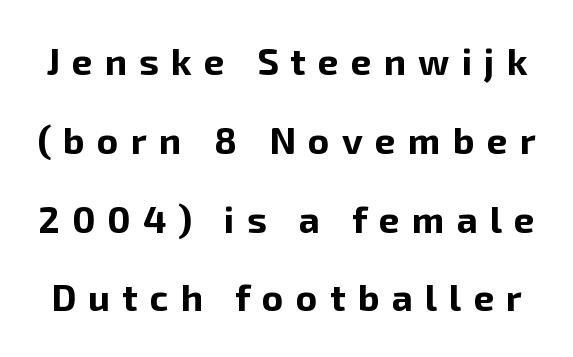
A typesetter would call this proportional, since set widths differ per character. Baseline-to-baseline distance is far greater than the letter height. What weight is shown? A full bold with thick strokes. The passage shown has open, widely tracked lettering throughout. What kind of face is this? One without serifs — a sans.
